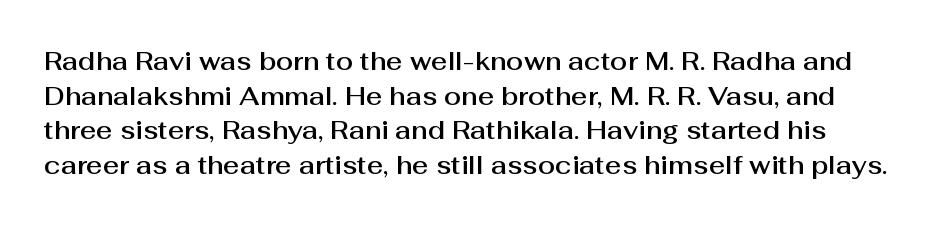
Q: Is the text italic (slanted)? A: No, it is upright.
Q: Is the text underlined? A: No.
Q: Is the spacing between letters normal or unusually wide? A: Normal.
Q: Is the spacing between lines tight, normal or loose? A: Normal.
